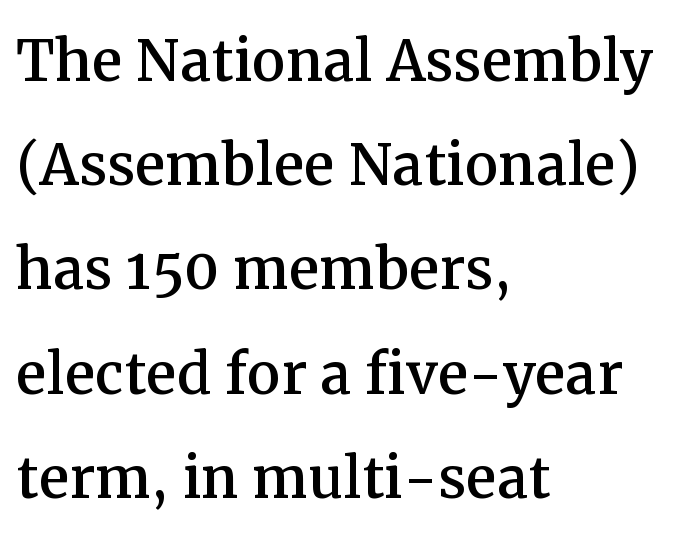
{"serif": "yes", "italic": "no", "width": "normal", "stroke_contrast": "medium", "x_height": "medium", "monospaced": "no", "underline": "no", "align": "left", "line_spacing": "normal", "line_spacing_ratio": 1.39, "letter_spacing": "normal", "letter_spacing_em": 0.0, "glyph_px": 75}
